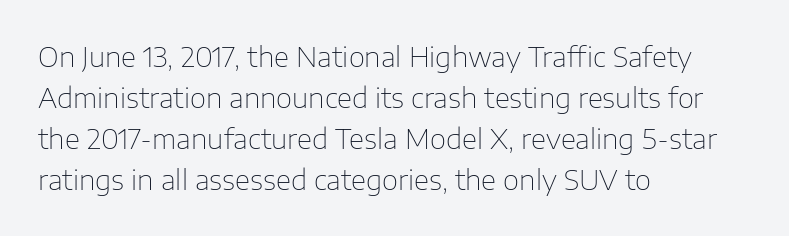
{"serif": "no", "italic": "no", "bold": "no", "weight": "thin", "width": "normal", "stroke_contrast": "low", "x_height": "medium", "monospaced": "no", "underline": "no", "align": "left", "line_spacing": "normal", "line_spacing_ratio": 1.47, "letter_spacing": "normal", "letter_spacing_em": 0.0, "glyph_px": 28}
